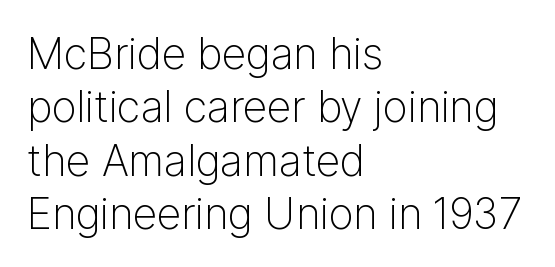
Q: Is the text bold? A: No.
Q: Is the text italic (slanted)? A: No, it is upright.
Q: Is the typeface a serif or a sans-serif typeface? A: Sans-serif.
Q: Is the text underlined? A: No.
Q: How is the paragraph aligned? A: Left-aligned.
Q: Is the spacing between letters normal or unusually wide? A: Normal.
Q: Width (condensed, normal, or wide)? A: Normal.
Q: Stroke contrast? A: Low.
Q: x-height? A: Medium.
Q: Monospaced? A: No.
